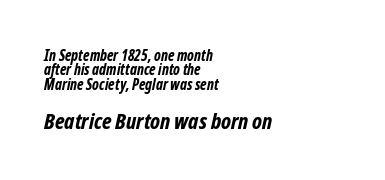
Q: Is the text bold? A: Yes.
Q: Is the text underlined? A: No.
Q: How is the paragraph aligned? A: Left-aligned.
Q: Is the spacing between letters normal or unusually wide? A: Normal.
Q: Is the spacing between lines tight, normal or loose? A: Tight.
Q: Which block of text is set in a larger size, the first (top) or the second (bottom)? A: The second (bottom) one.
